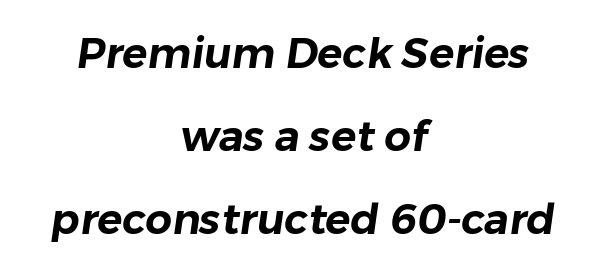
{"serif": "no", "width": "normal", "stroke_contrast": "low", "x_height": "medium", "monospaced": "no", "underline": "no", "align": "center", "line_spacing": "loose", "line_spacing_ratio": 1.98, "letter_spacing": "normal", "letter_spacing_em": 0.0, "glyph_px": 42}
